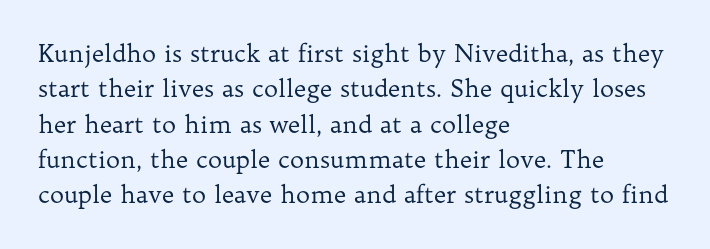
{"italic": "no", "bold": "no", "underline": "no", "align": "left", "line_spacing": "normal", "line_spacing_ratio": 1.47, "letter_spacing": "normal", "letter_spacing_em": 0.0, "glyph_px": 24}
